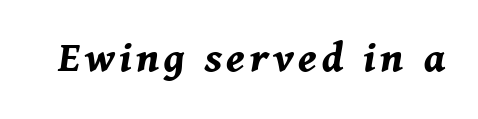
The image shows 46 px bold type, italic (leaning right); set not underlined; medium stroke contrast and a medium x-height.
